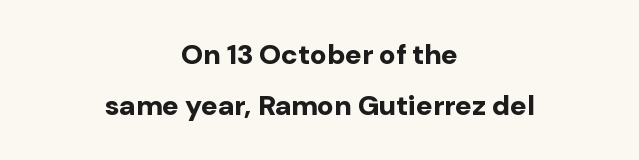
Q: Is the text bold? A: Yes.
Q: Is the text italic (slanted)? A: No, it is upright.
Q: Is the typeface a serif or a sans-serif typeface? A: Sans-serif.
Q: Is the text underlined? A: No.
Q: How is the paragraph aligned? A: Centered.
Q: Is the spacing between letters normal or unusually wide? A: Normal.
Q: Width (condensed, normal, or wide)? A: Normal.
Q: Stroke contrast? A: Low.
Q: x-height? A: Medium.
Q: Monospaced? A: No.
